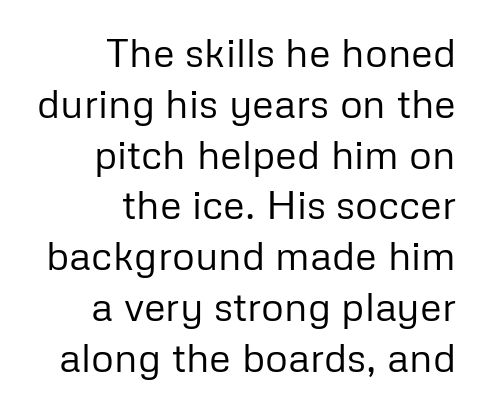
Nobody touched the tracking dial on this one. Looks like regular typesetting: each glyph gets only the width it needs. The vertical gap from one line to the next is medium. If you drew a line through each stem, it would be perfectly vertical.
